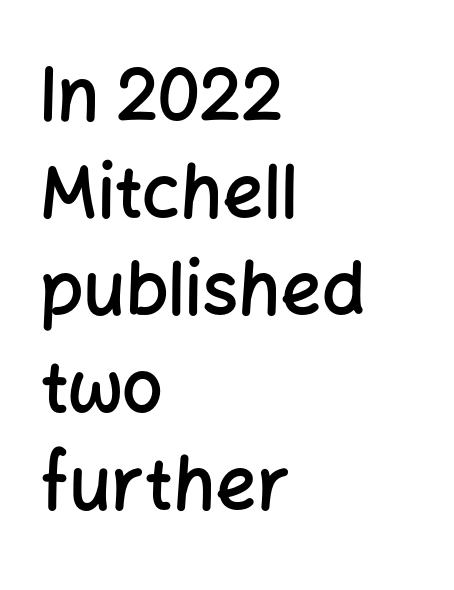
Q: Is the text bold? A: Semi-bold.
Q: Is the text italic (slanted)? A: No, it is upright.
Q: Is the typeface a serif or a sans-serif typeface? A: Sans-serif.
Q: Is the text underlined? A: No.
Q: How is the paragraph aligned? A: Left-aligned.
Q: Is the spacing between letters normal or unusually wide? A: Normal.
Q: Is the spacing between lines tight, normal or loose? A: Normal.
Q: Width (condensed, normal, or wide)? A: Normal.
Q: Stroke contrast? A: Low.
Q: x-height? A: Medium.
Q: Monospaced? A: No.
